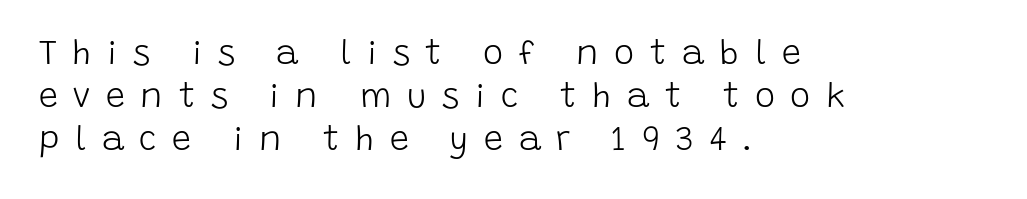
The image shows 34 px light sans-serif type, upright; set left-aligned, normal line spacing (1.26x), unusually wide letter spacing (+0.46 em), not underlined; low stroke contrast and a large x-height.
